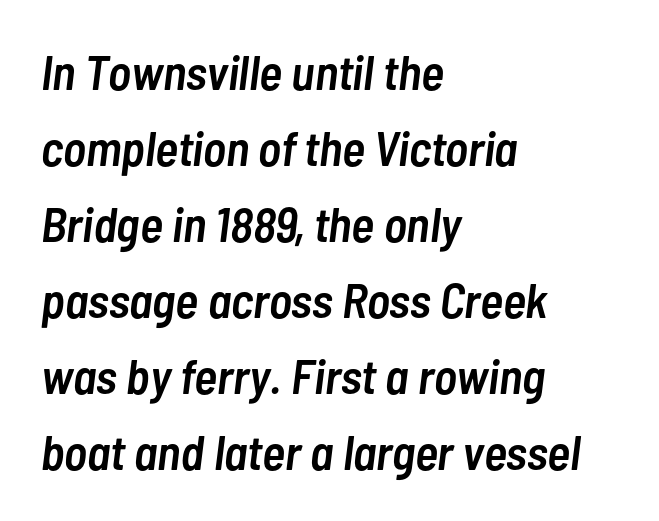
The image shows 49 px semibold, condensed type, italic (leaning right); set left-aligned, normal line spacing (1.55x), normal letter spacing, not underlined; low stroke contrast and a medium x-height.
